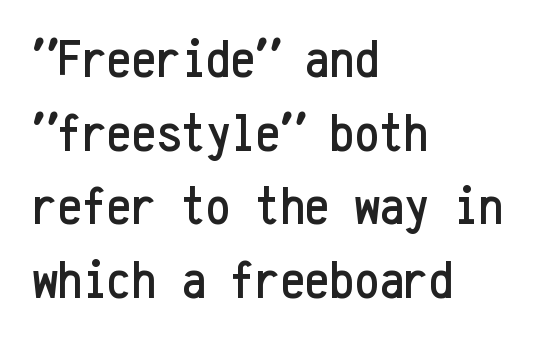
The image shows 55 px condensed sans-serif type, upright, monospaced; set left-aligned, normal line spacing (1.34x), normal letter spacing, not underlined; low stroke contrast and a medium x-height.
